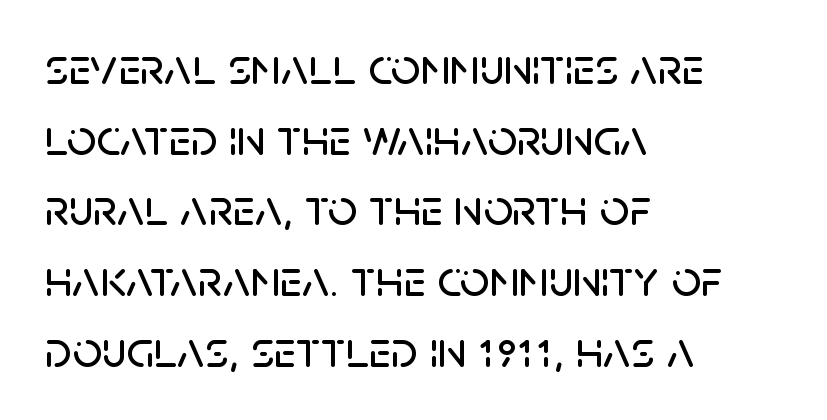
Q: Is the text italic (slanted)? A: No, it is upright.
Q: Is the typeface a serif or a sans-serif typeface? A: Sans-serif.
Q: Is the text underlined? A: No.
Q: How is the paragraph aligned? A: Left-aligned.
Q: Is the spacing between letters normal or unusually wide? A: Normal.
Q: Is the spacing between lines tight, normal or loose? A: Normal.
Q: Width (condensed, normal, or wide)? A: Normal.
Q: Stroke contrast? A: Low.
Q: x-height? A: Large.
Q: Monospaced? A: No.
